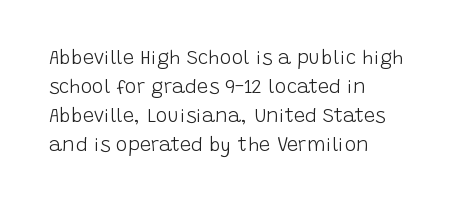
{"italic": "no", "bold": "no", "underline": "no", "align": "left", "line_spacing": "normal", "line_spacing_ratio": 1.45, "letter_spacing": "normal", "letter_spacing_em": 0.0, "glyph_px": 20}
